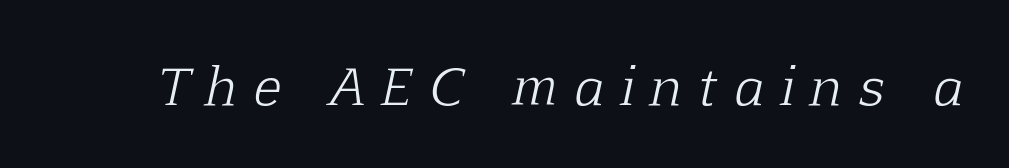
Q: Is the text bold? A: No.
Q: Is the text italic (slanted)? A: Yes, it leans right by about 12 degrees.
Q: Is the typeface a serif or a sans-serif typeface? A: Serif.
Q: Is the text underlined? A: No.
Q: Is the spacing between letters normal or unusually wide? A: Unusually wide.
Q: Width (condensed, normal, or wide)? A: Normal.
Q: Stroke contrast? A: Low.
Q: x-height? A: Medium.
Q: Monospaced? A: No.
